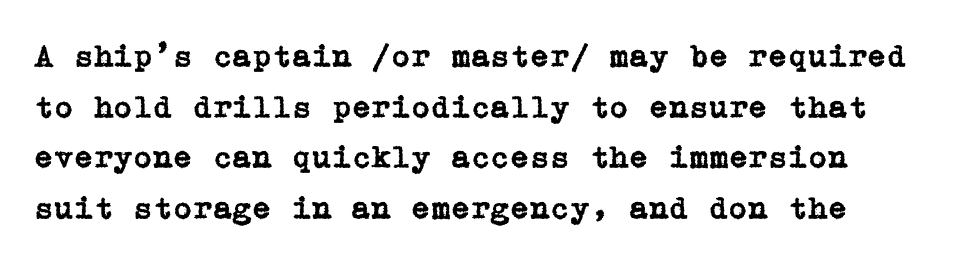
Line spacing here is normal. Quick note: underline off. Every character sits straight up, as roman type does. Characters follow at the spacing the type designer built in.
